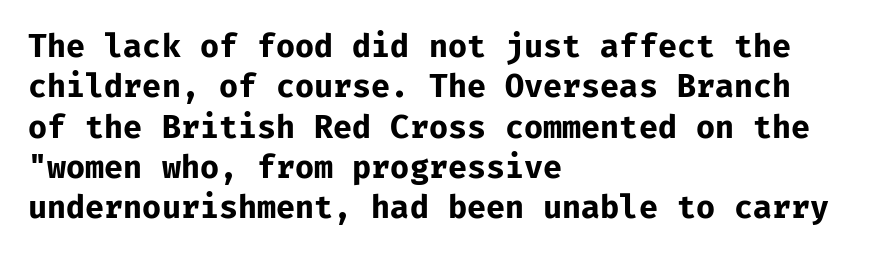
Q: Is the text bold? A: Yes.
Q: Is the text italic (slanted)? A: No, it is upright.
Q: Is the typeface a serif or a sans-serif typeface? A: Sans-serif.
Q: Is the text underlined? A: No.
Q: How is the paragraph aligned? A: Left-aligned.
Q: Is the spacing between letters normal or unusually wide? A: Normal.
Q: Is the spacing between lines tight, normal or loose? A: Normal.
Q: Width (condensed, normal, or wide)? A: Normal.
Q: Stroke contrast? A: Low.
Q: x-height? A: Medium.
Q: Monospaced? A: Yes.
